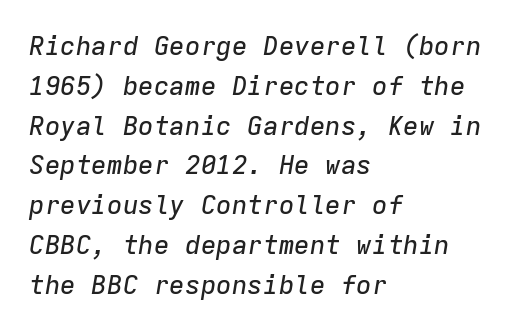
Q: Is the text italic (slanted)? A: Yes, it leans right by about 9 degrees.
Q: Is the text underlined? A: No.
Q: How is the paragraph aligned? A: Left-aligned.
Q: Is the spacing between letters normal or unusually wide? A: Normal.
Q: Is the spacing between lines tight, normal or loose? A: Normal.
